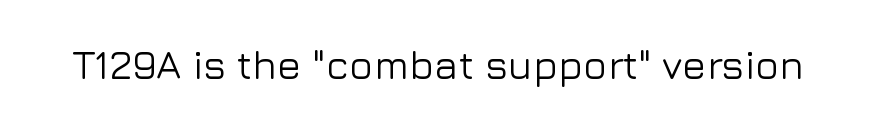
Every stem runs plumb, perpendicular to the baseline. The foot of each line stays bare and open. Here the designer chose a conventional face with non-uniform glyph widths. This rendering leaves character spacing at its baseline value.
